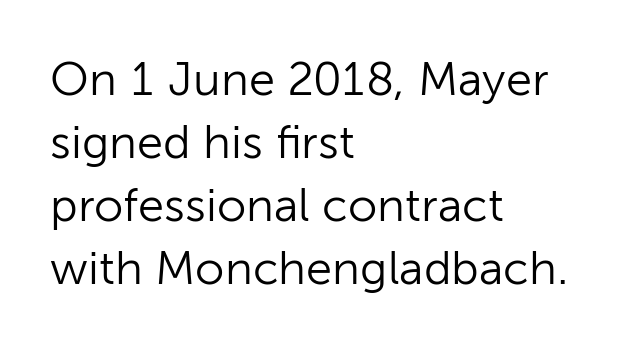
Q: Is the text bold? A: No.
Q: Is the text italic (slanted)? A: No, it is upright.
Q: Is the typeface a serif or a sans-serif typeface? A: Sans-serif.
Q: Is the text underlined? A: No.
Q: How is the paragraph aligned? A: Left-aligned.
Q: Is the spacing between letters normal or unusually wide? A: Normal.
Q: Is the spacing between lines tight, normal or loose? A: Normal.
Q: Width (condensed, normal, or wide)? A: Normal.
Q: Stroke contrast? A: Low.
Q: x-height? A: Medium.
Q: Monospaced? A: No.
